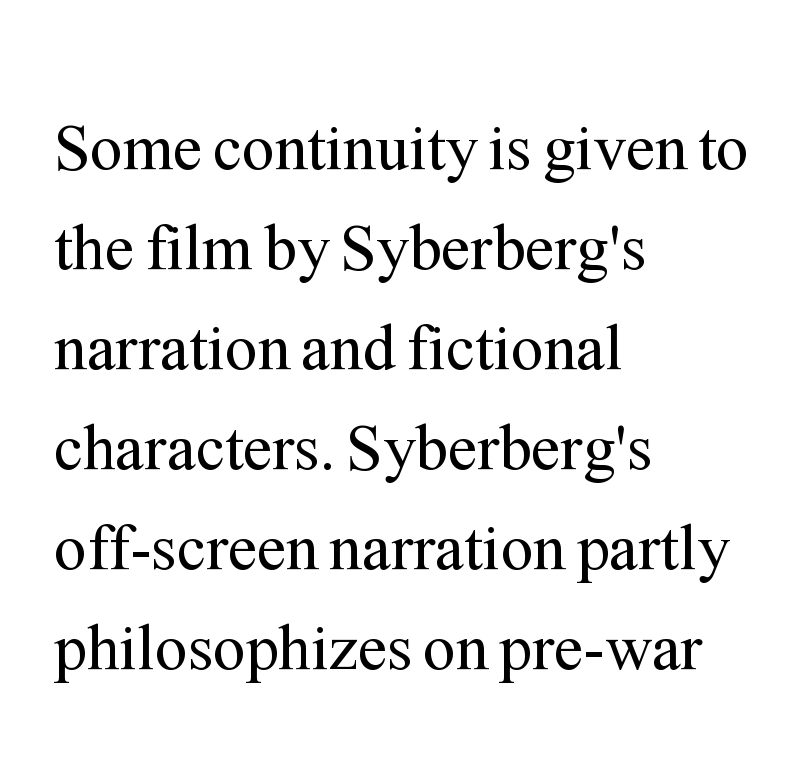
The image shows 65 px regular-weight serif type, upright; set left-aligned, normal line spacing (1.54x), normal letter spacing, not underlined; medium stroke contrast and a medium x-height.
